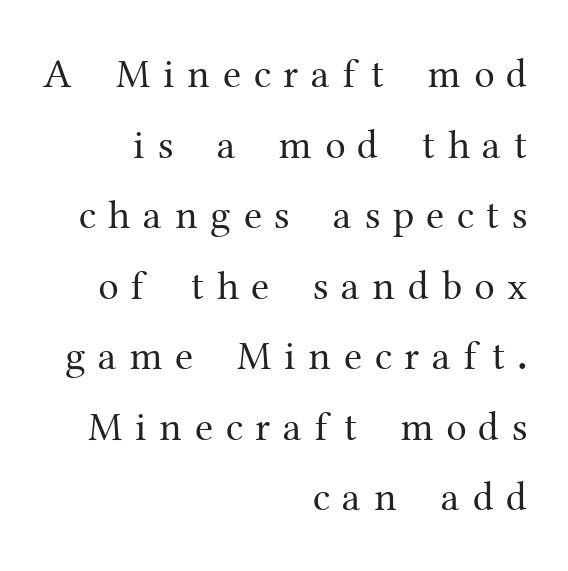
Q: Is the text bold? A: No.
Q: Is the text italic (slanted)? A: No, it is upright.
Q: Is the typeface a serif or a sans-serif typeface? A: Serif.
Q: Is the text underlined? A: No.
Q: How is the paragraph aligned? A: Right-aligned.
Q: Is the spacing between letters normal or unusually wide? A: Unusually wide.
Q: Width (condensed, normal, or wide)? A: Normal.
Q: Stroke contrast? A: Medium.
Q: x-height? A: Medium.
Q: Monospaced? A: No.
